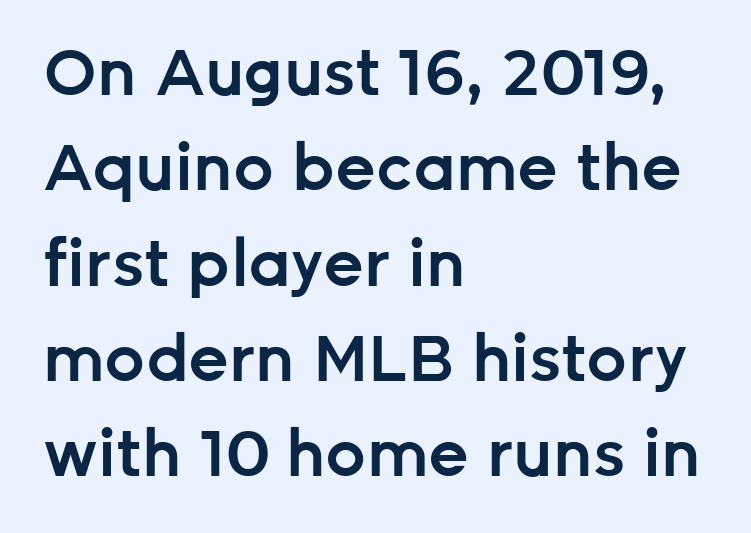
The letters stand upright; this is a roman face. The characters display no serif detailing; their extremities are plain. The rendering uses natural spacing where letterforms have individual widths. The strip under each line holds only bare page. How would I describe the line gaps? Plain and ordinary.
